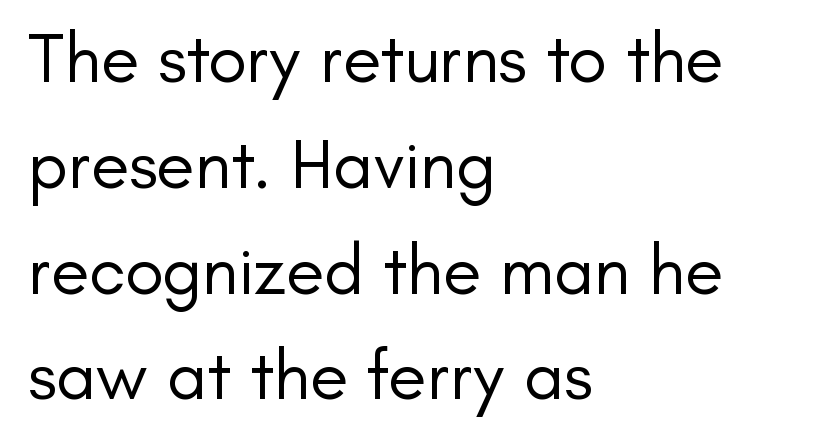
The image shows 71 px regular-weight sans-serif type, upright; set left-aligned, normal line spacing (1.49x), normal letter spacing, not underlined; low stroke contrast and a small x-height.
